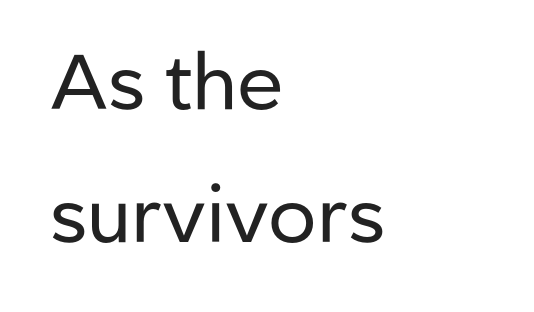
Q: Is the text bold? A: No.
Q: Is the text italic (slanted)? A: No, it is upright.
Q: Is the typeface a serif or a sans-serif typeface? A: Sans-serif.
Q: Is the text underlined? A: No.
Q: How is the paragraph aligned? A: Left-aligned.
Q: Is the spacing between letters normal or unusually wide? A: Normal.
Q: Width (condensed, normal, or wide)? A: Normal.
Q: Stroke contrast? A: Low.
Q: x-height? A: Medium.
Q: Monospaced? A: No.
